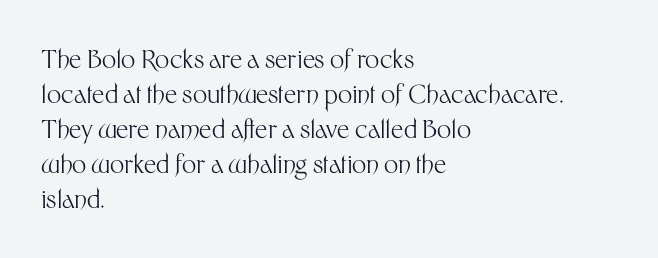
Q: Is the text bold? A: No.
Q: Is the text italic (slanted)? A: No, it is upright.
Q: Is the text underlined? A: No.
Q: How is the paragraph aligned? A: Left-aligned.
Q: Is the spacing between letters normal or unusually wide? A: Normal.
Q: Is the spacing between lines tight, normal or loose? A: Normal.
